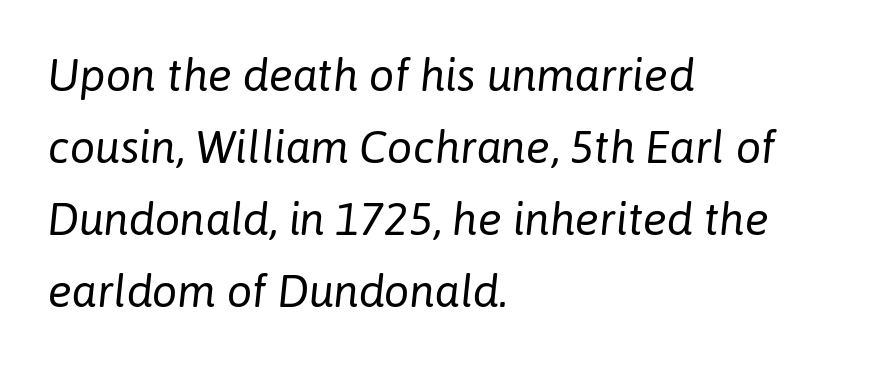
These lines stack with their left ends in a neat column. Vertical stems look standard width or narrower in stroke. Vertical spacing — default. Observe the ordinary spacing: letters are neighbours, not strangers. These lines are rendered in a variable-pitch font.
